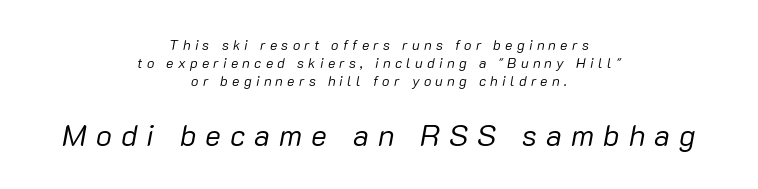
{"italic": "yes", "lean": "right", "slant_degrees": 10, "bold": "no", "weight": "regular", "width": "normal", "stroke_contrast": "low", "x_height": "medium", "monospaced": "no", "underline": "no", "align": "center", "line_spacing": "normal", "line_spacing_ratio": 1.3, "letter_spacing": "wide", "letter_spacing_em": 0.3, "larger_block": "second", "size_ratio": 2.14, "glyph_px": 30}
